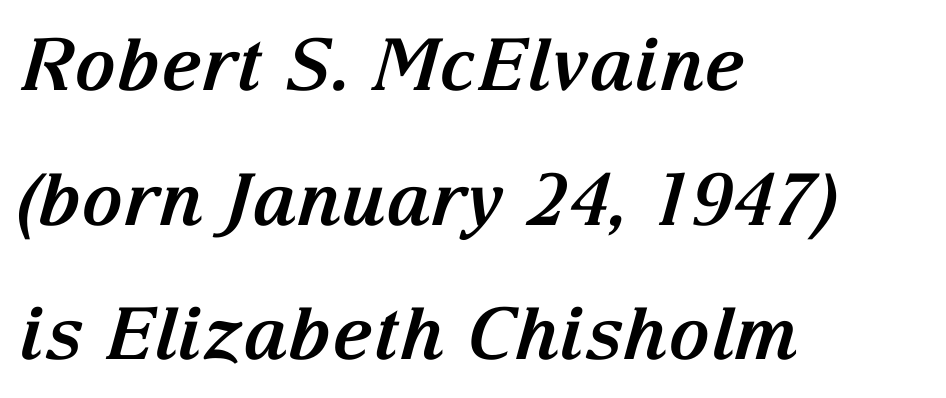
Q: Is the text bold? A: Yes.
Q: Is the text italic (slanted)? A: Yes, it leans right by about 15 degrees.
Q: Is the typeface a serif or a sans-serif typeface? A: Serif.
Q: Is the text underlined? A: No.
Q: How is the paragraph aligned? A: Left-aligned.
Q: Is the spacing between letters normal or unusually wide? A: Normal.
Q: Width (condensed, normal, or wide)? A: Normal.
Q: Stroke contrast? A: Medium.
Q: x-height? A: Medium.
Q: Monospaced? A: No.
